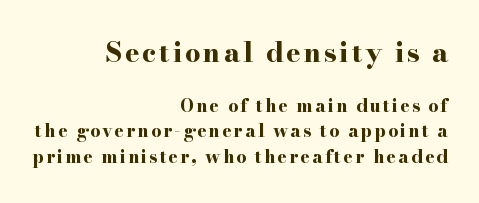
{"italic": "no", "bold": "yes", "underline": "no", "align": "right", "line_spacing": "normal", "line_spacing_ratio": 1.42, "larger_block": "first", "size_ratio": 1.5, "glyph_px": 27}
